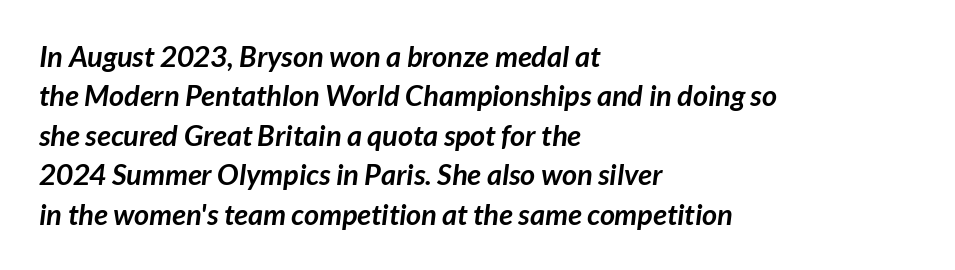
{"serif": "no", "bold": "yes", "weight": "semibold", "width": "normal", "stroke_contrast": "low", "x_height": "medium", "monospaced": "no", "underline": "no", "align": "left", "line_spacing": "normal", "line_spacing_ratio": 1.36, "letter_spacing": "normal", "letter_spacing_em": 0.0, "glyph_px": 29}
